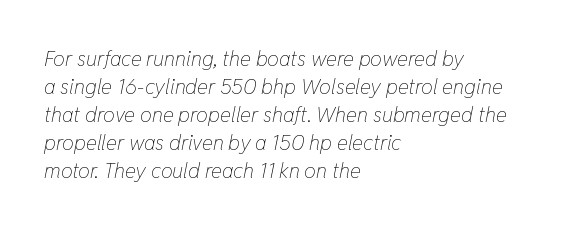
Short note: letters normally spaced. The typeface has the unassuming heft of standard copy or less. Left-aligned paragraph, ragged on the right. The rows are spaced the way most documents space them. This sample uses an oblique cut, with every glyph tilted off the vertical. The gap between lines stays unmarked.
